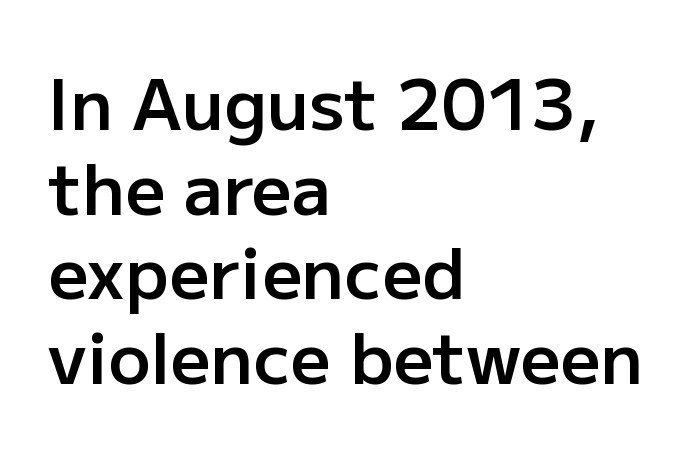
The image shows 70 px semibold sans-serif type, upright; set left-aligned, line spacing 1.21x, normal letter spacing, not underlined; low stroke contrast and a medium x-height.
